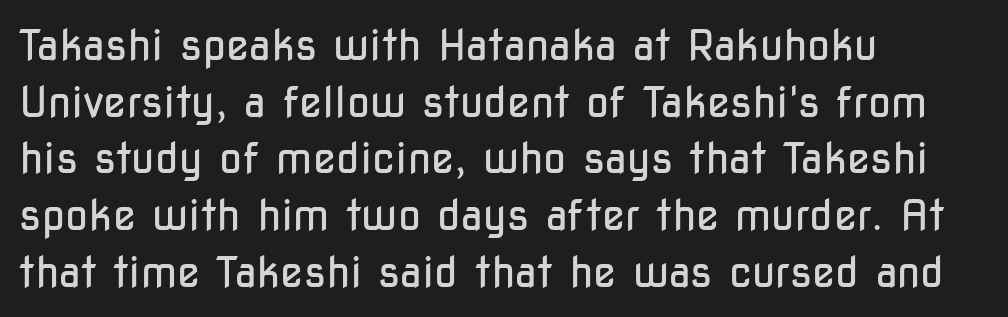
No heavy texture on the line: the type isn't bold. Nope, not italic — everything's standing straight. The type family on display is of the sans-serif kind. Just letters on the line, the space beneath them empty.
